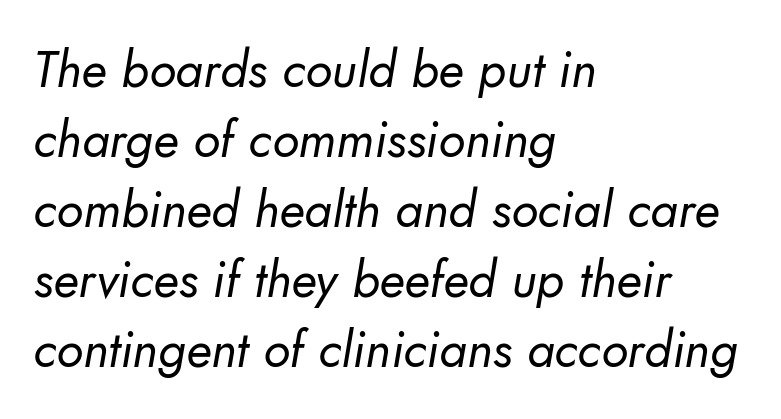
Q: Is the text bold? A: No.
Q: Is the typeface a serif or a sans-serif typeface? A: Sans-serif.
Q: Is the text underlined? A: No.
Q: How is the paragraph aligned? A: Left-aligned.
Q: Is the spacing between letters normal or unusually wide? A: Normal.
Q: Is the spacing between lines tight, normal or loose? A: Normal.
Q: Width (condensed, normal, or wide)? A: Normal.
Q: Stroke contrast? A: Low.
Q: x-height? A: Small.
Q: Monospaced? A: No.
